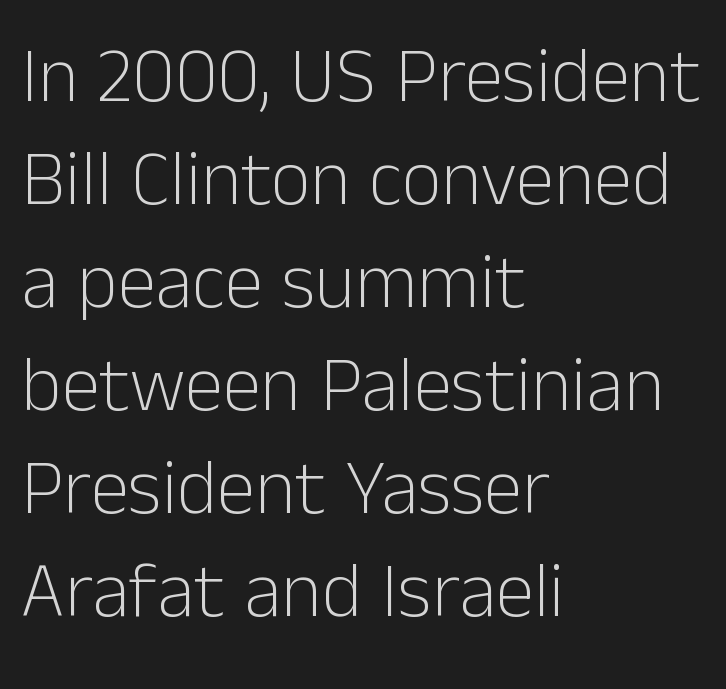
{"serif": "no", "italic": "no", "bold": "no", "weight": "light", "width": "normal", "stroke_contrast": "low", "x_height": "medium", "monospaced": "no", "underline": "no", "align": "left", "line_spacing": "normal", "line_spacing_ratio": 1.32, "letter_spacing": "normal", "letter_spacing_em": 0.0, "glyph_px": 78}
